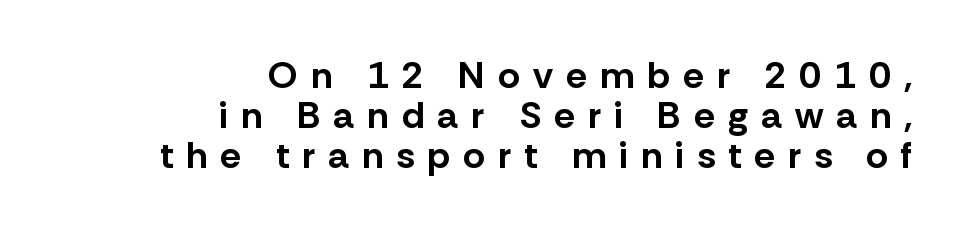
{"serif": "no", "italic": "no", "bold": "yes", "weight": "bold", "width": "normal", "stroke_contrast": "low", "x_height": "medium", "monospaced": "no", "underline": "no", "align": "right", "line_spacing": "tight", "line_spacing_ratio": 1.05, "letter_spacing": "wide", "letter_spacing_em": 0.34, "glyph_px": 38}
